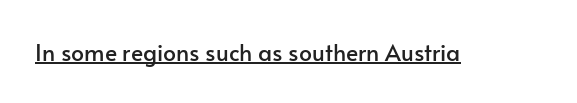
You can see a thin bar hugging the bottom of the glyphs. This rendering leaves character spacing at its baseline value. Style check: upright.
